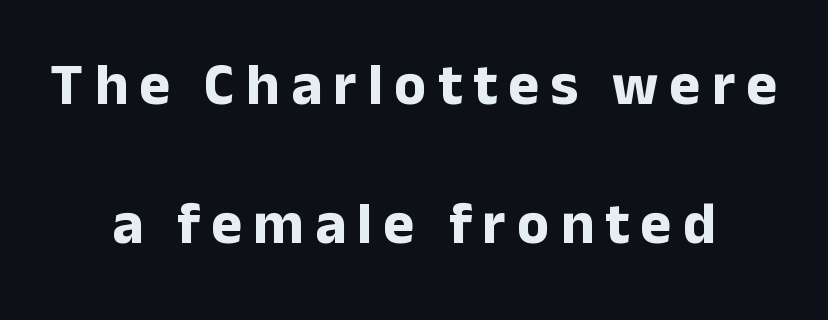
Q: Is the text bold? A: Yes.
Q: Is the text italic (slanted)? A: No, it is upright.
Q: Is the typeface a serif or a sans-serif typeface? A: Sans-serif.
Q: Is the text underlined? A: No.
Q: How is the paragraph aligned? A: Centered.
Q: Is the spacing between lines tight, normal or loose? A: Loose.
Q: Width (condensed, normal, or wide)? A: Normal.
Q: Stroke contrast? A: Low.
Q: x-height? A: Medium.
Q: Monospaced? A: No.
